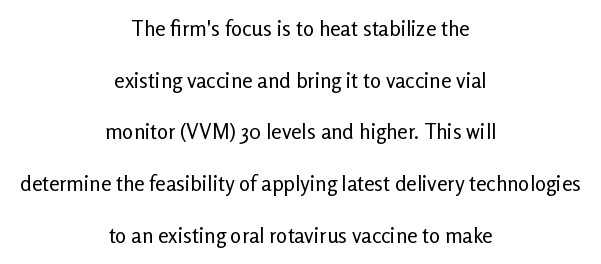
The image shows 21 px text type, upright; set centered, loose line spacing (2.46x), normal letter spacing, not underlined.
